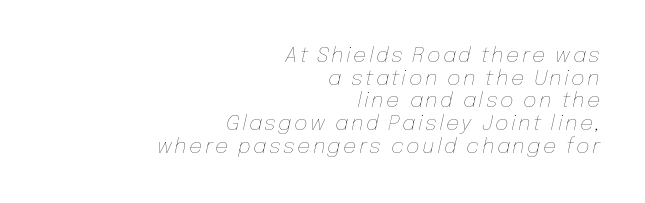
The image shows 21 px text type, italic (leaning right); set right-aligned, tight line spacing (1.08x), not underlined.
